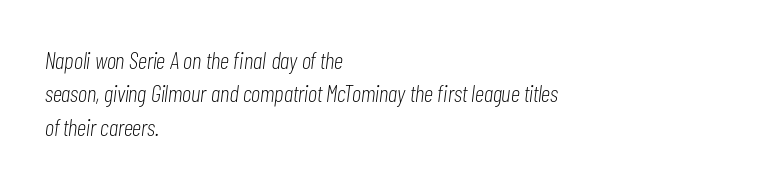
Beneath every word, the page is bare. If you drew a line through each stem, it would be angled. Bold? No — there's no thickening of the strokes. What's the leading like? Ordinary, nothing unusual. The paragraph shown leans on its left margin. Inter-character spacing is left at the font's built-in metrics.
